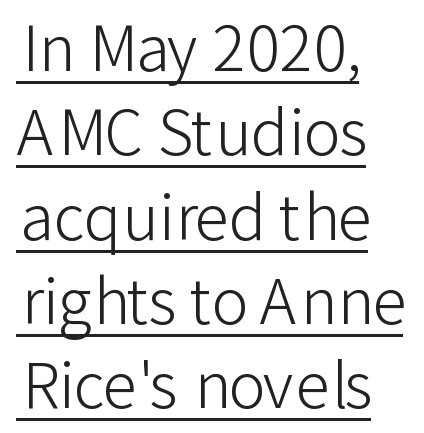
The image shows 62 px light sans-serif type, upright; set left-aligned, normal line spacing (1.36x), normal letter spacing, underlined; low stroke contrast and a medium x-height.
